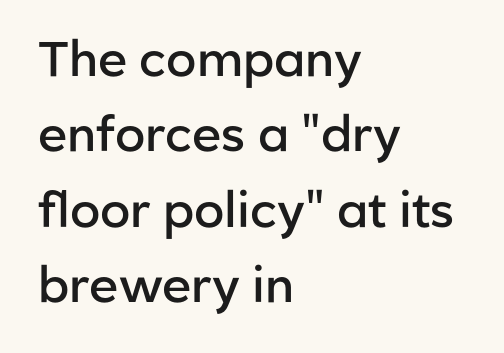
The specimen reads as upright at a glance. Do the characters align in a grid? No, the font is proportional. Notice how the passage keeps a crisp vertical edge on the left only. What stands out about the letter spacing? Nothing — it is the standard amount.
